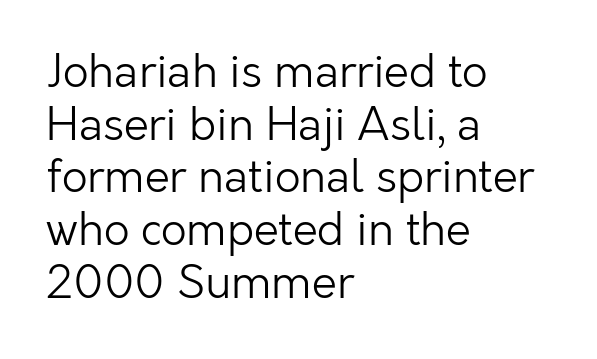
{"serif": "no", "italic": "no", "bold": "no", "weight": "light", "width": "normal", "stroke_contrast": "low", "x_height": "medium", "monospaced": "no", "underline": "no", "align": "left", "line_spacing_ratio": 1.17, "letter_spacing": "normal", "letter_spacing_em": 0.0, "glyph_px": 45}
